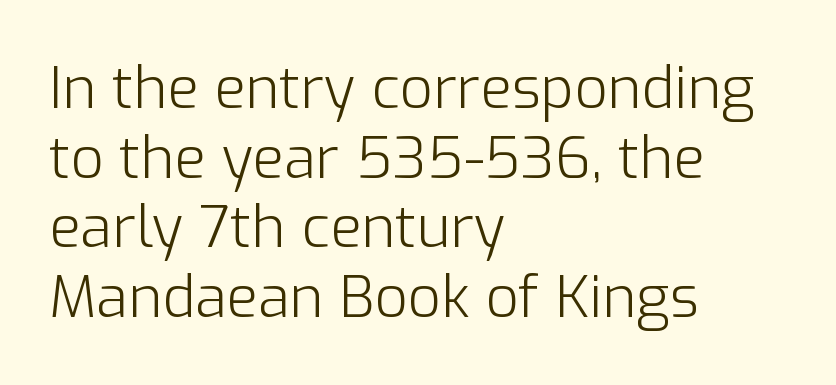
The image shows 58 px light sans-serif type, upright; set left-aligned, line spacing 1.2x, normal letter spacing, not underlined; low stroke contrast and a medium x-height.
